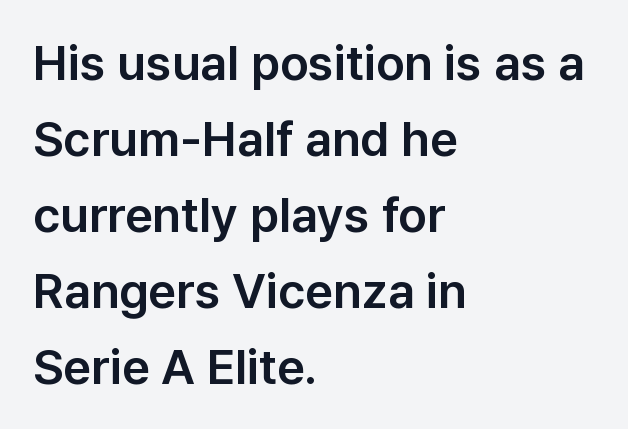
{"serif": "no", "italic": "no", "width": "normal", "stroke_contrast": "low", "x_height": "medium", "monospaced": "no", "underline": "no", "align": "left", "line_spacing": "normal", "line_spacing_ratio": 1.55, "letter_spacing": "normal", "letter_spacing_em": 0.0, "glyph_px": 49}
